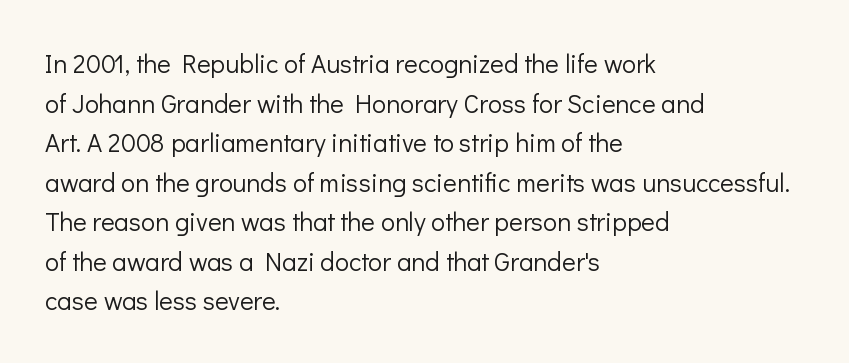
Q: Is the text bold? A: No.
Q: Is the text italic (slanted)? A: No, it is upright.
Q: Is the text underlined? A: No.
Q: How is the paragraph aligned? A: Left-aligned.
Q: Is the spacing between letters normal or unusually wide? A: Normal.
Q: Is the spacing between lines tight, normal or loose? A: Normal.
